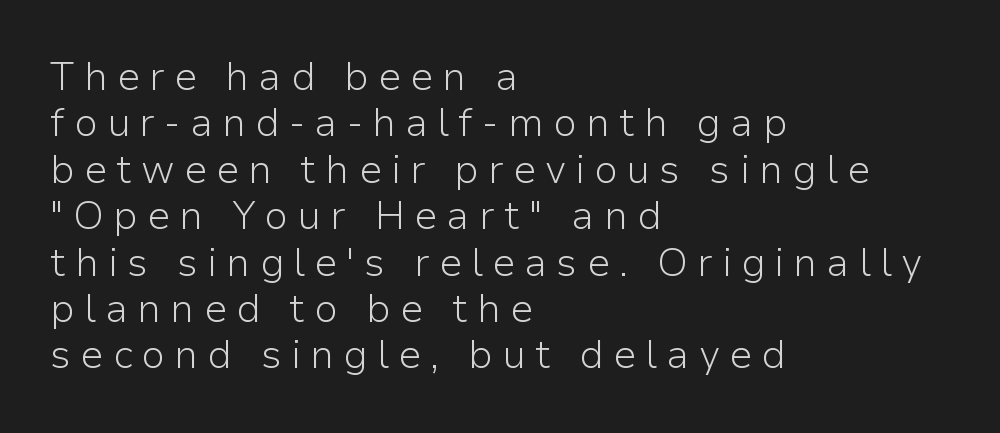
The image shows 39 px light sans-serif type, upright; set left-aligned, line spacing 1.19x, unusually wide letter spacing (+0.23 em), not underlined; low stroke contrast and a medium x-height.
